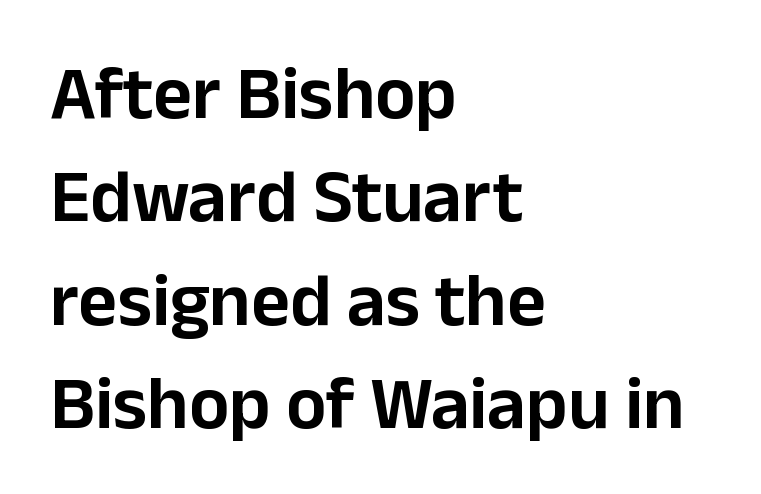
Q: Is the text italic (slanted)? A: No, it is upright.
Q: Is the typeface a serif or a sans-serif typeface? A: Sans-serif.
Q: Is the text underlined? A: No.
Q: How is the paragraph aligned? A: Left-aligned.
Q: Is the spacing between letters normal or unusually wide? A: Normal.
Q: Is the spacing between lines tight, normal or loose? A: Normal.
Q: Width (condensed, normal, or wide)? A: Normal.
Q: Stroke contrast? A: Low.
Q: x-height? A: Medium.
Q: Monospaced? A: No.
